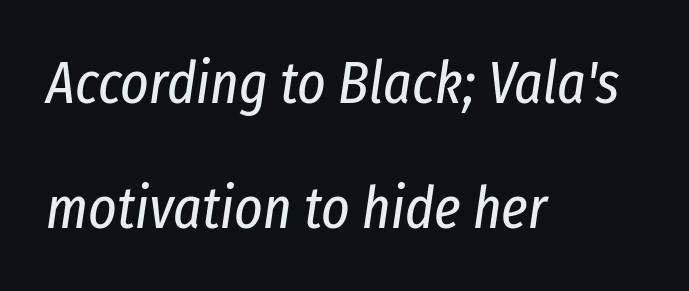
Q: Is the text bold? A: No.
Q: Is the text italic (slanted)? A: Yes, it leans right by about 8 degrees.
Q: Is the text underlined? A: No.
Q: How is the paragraph aligned? A: Left-aligned.
Q: Is the spacing between letters normal or unusually wide? A: Normal.
Q: Is the spacing between lines tight, normal or loose? A: Loose.
Q: Width (condensed, normal, or wide)? A: Condensed.
Q: Stroke contrast? A: Low.
Q: x-height? A: Medium.
Q: Monospaced? A: No.
